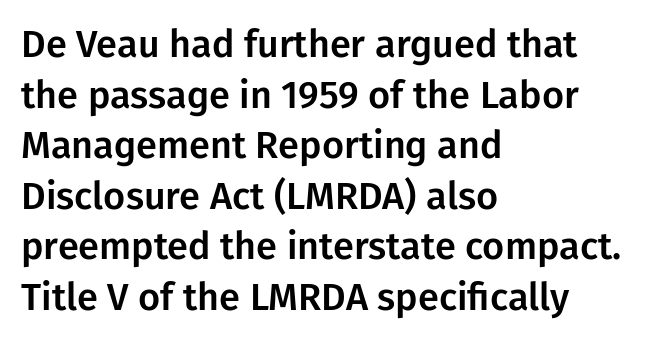
{"serif": "no", "italic": "no", "width": "normal", "stroke_contrast": "low", "x_height": "medium", "monospaced": "no", "underline": "no", "align": "left", "line_spacing": "normal", "line_spacing_ratio": 1.33, "letter_spacing": "normal", "letter_spacing_em": 0.0, "glyph_px": 38}
